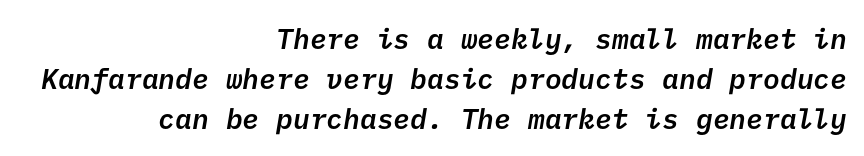
The image shows 28 px semibold sans-serif type; set right-aligned, normal line spacing (1.42x), normal letter spacing, not underlined; low stroke contrast and a medium x-height.
